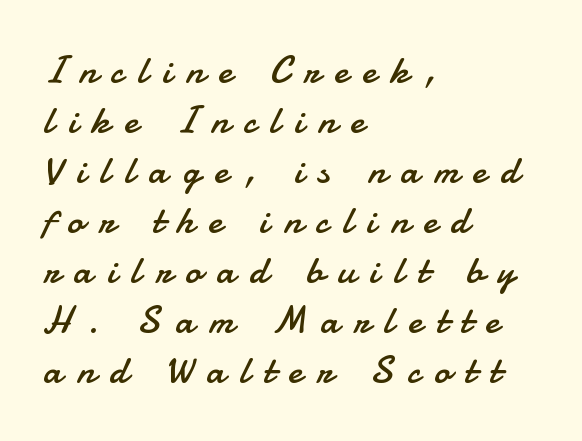
The image shows 39 px regular-weight sans-serif type; set left-aligned, normal line spacing (1.28x), unusually wide letter spacing (+0.37 em), not underlined; low stroke contrast and a small x-height.
